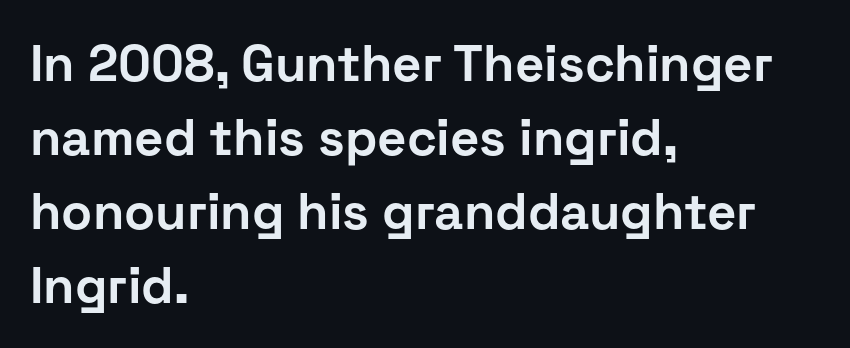
{"serif": "no", "italic": "no", "bold": "yes", "weight": "bold", "width": "normal", "stroke_contrast": "low", "x_height": "medium", "monospaced": "no", "underline": "no", "align": "left", "line_spacing": "normal", "line_spacing_ratio": 1.45, "letter_spacing": "normal", "letter_spacing_em": 0.0, "glyph_px": 51}
